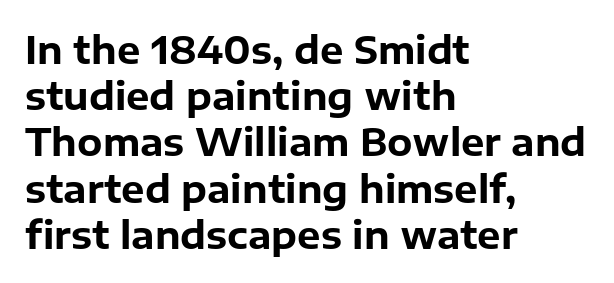
Q: Is the text bold? A: Yes.
Q: Is the text italic (slanted)? A: No, it is upright.
Q: Is the typeface a serif or a sans-serif typeface? A: Sans-serif.
Q: Is the text underlined? A: No.
Q: How is the paragraph aligned? A: Left-aligned.
Q: Is the spacing between letters normal or unusually wide? A: Normal.
Q: Is the spacing between lines tight, normal or loose? A: Normal.
Q: Width (condensed, normal, or wide)? A: Normal.
Q: Stroke contrast? A: Low.
Q: x-height? A: Medium.
Q: Monospaced? A: No.
